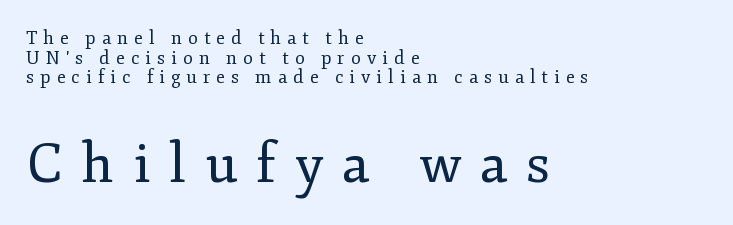
These lines were composed using upright roman letters. Every row of glyphs begins at an identical x-position on the left. A student would notice the bottom passage is typeset larger than what precedes it. Inter-character spacing is expanded well beyond the font's built-in metrics. Examine the stroke ends and you'll spot serifs.
